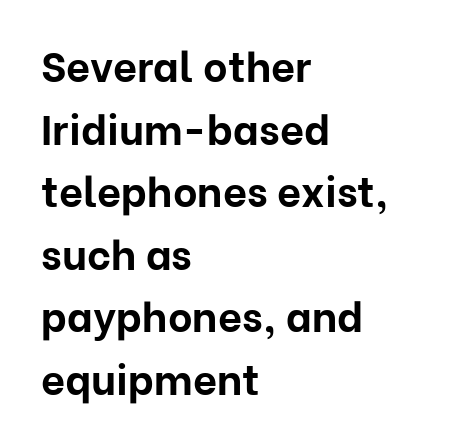
Q: Is the text bold? A: Yes.
Q: Is the text italic (slanted)? A: No, it is upright.
Q: Is the typeface a serif or a sans-serif typeface? A: Sans-serif.
Q: Is the text underlined? A: No.
Q: How is the paragraph aligned? A: Left-aligned.
Q: Is the spacing between letters normal or unusually wide? A: Normal.
Q: Is the spacing between lines tight, normal or loose? A: Normal.
Q: Width (condensed, normal, or wide)? A: Normal.
Q: Stroke contrast? A: Low.
Q: x-height? A: Medium.
Q: Monospaced? A: No.
